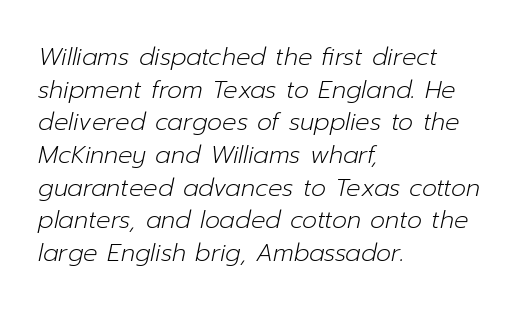
{"italic": "yes", "lean": "right", "slant_degrees": 12, "bold": "no", "underline": "no", "align": "left", "line_spacing": "normal", "line_spacing_ratio": 1.36, "letter_spacing": "normal", "letter_spacing_em": 0.0, "glyph_px": 24}
